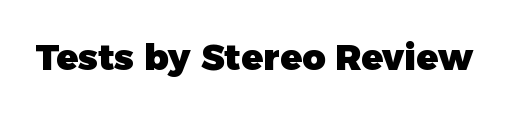
Q: Is the text bold? A: Yes.
Q: Is the text italic (slanted)? A: No, it is upright.
Q: Is the typeface a serif or a sans-serif typeface? A: Sans-serif.
Q: Is the text underlined? A: No.
Q: Is the spacing between letters normal or unusually wide? A: Normal.
Q: Width (condensed, normal, or wide)? A: Normal.
Q: Stroke contrast? A: Low.
Q: x-height? A: Medium.
Q: Monospaced? A: No.
